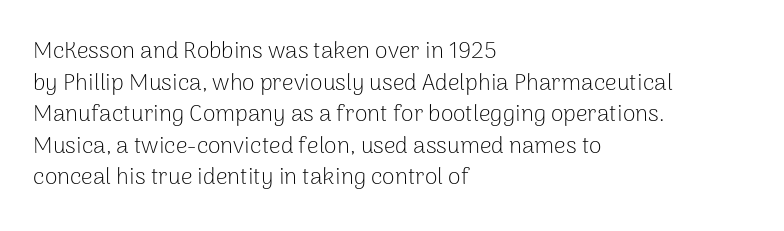
Q: Is the text bold? A: No.
Q: Is the text italic (slanted)? A: No, it is upright.
Q: Is the text underlined? A: No.
Q: How is the paragraph aligned? A: Left-aligned.
Q: Is the spacing between letters normal or unusually wide? A: Normal.
Q: Is the spacing between lines tight, normal or loose? A: Normal.
